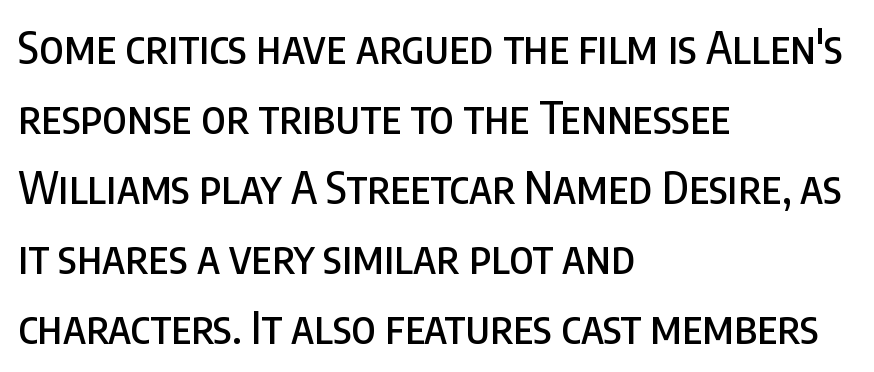
{"serif": "no", "italic": "no", "width": "condensed", "stroke_contrast": "low", "x_height": "large", "monospaced": "no", "underline": "no", "align": "left", "line_spacing": "normal", "line_spacing_ratio": 1.59, "letter_spacing": "normal", "letter_spacing_em": 0.0, "glyph_px": 44}
